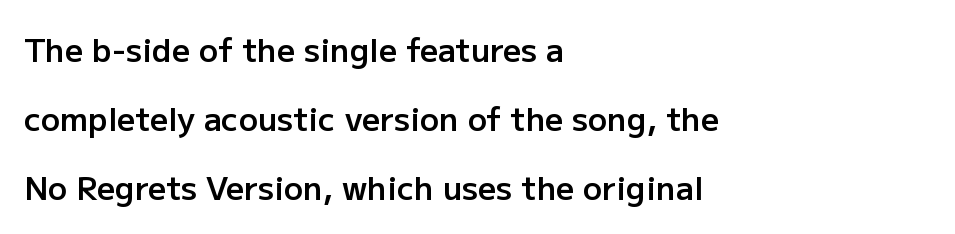
The image shows 32 px semibold sans-serif type, upright; set left-aligned, loose line spacing (2.15x), normal letter spacing, not underlined; low stroke contrast and a medium x-height.
